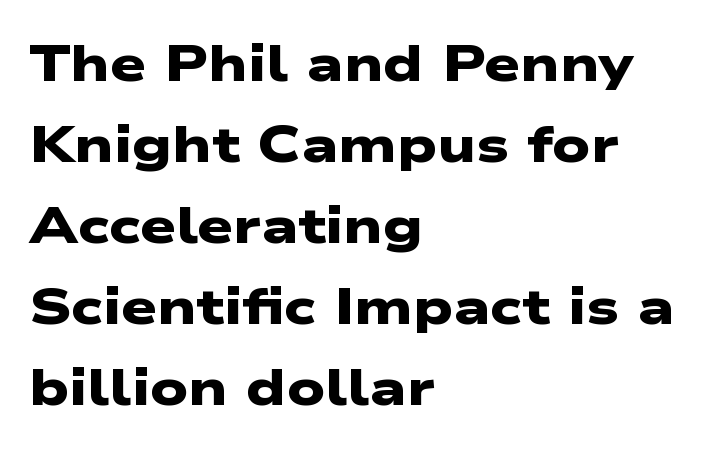
Q: Is the text bold? A: Yes.
Q: Is the typeface a serif or a sans-serif typeface? A: Sans-serif.
Q: Is the text underlined? A: No.
Q: How is the paragraph aligned? A: Left-aligned.
Q: Is the spacing between letters normal or unusually wide? A: Normal.
Q: Is the spacing between lines tight, normal or loose? A: Normal.
Q: Width (condensed, normal, or wide)? A: Wide.
Q: Stroke contrast? A: Low.
Q: x-height? A: Medium.
Q: Monospaced? A: No.
